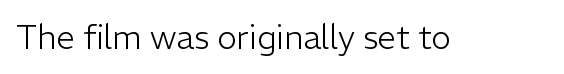
The image shows 33 px light sans-serif type, upright; set normal letter spacing, not underlined; low stroke contrast and a medium x-height.
